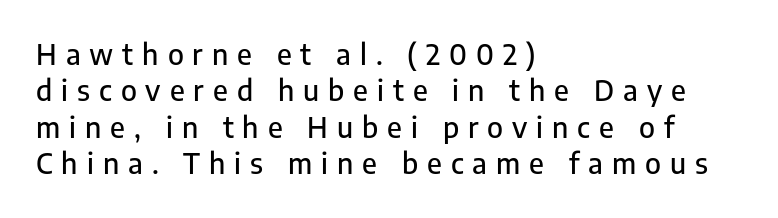
Just letters on the line, the space beneath them empty. A typesetter would call this leading conventional body-copy spacing. Is there any slant? The stems are plumb. Nothing sits at the stroke ends, so this counts as sans-serif. Think of a printed novel: that variable character pitch is what you see here. Words appear elongated and porous because spacing is wide.
